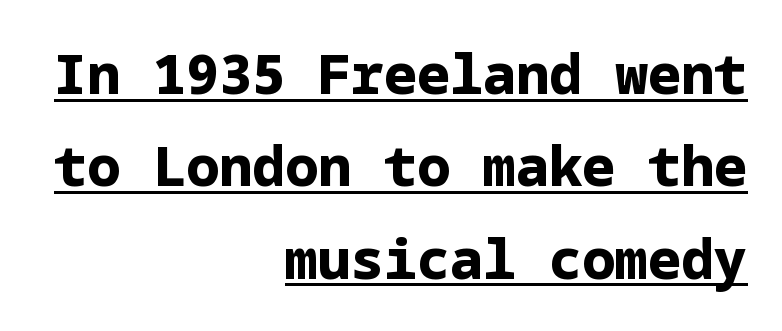
The image shows 55 px bold sans-serif type, upright; set right-aligned, normal line spacing (1.68x), normal letter spacing, underlined; low stroke contrast and a medium x-height.
